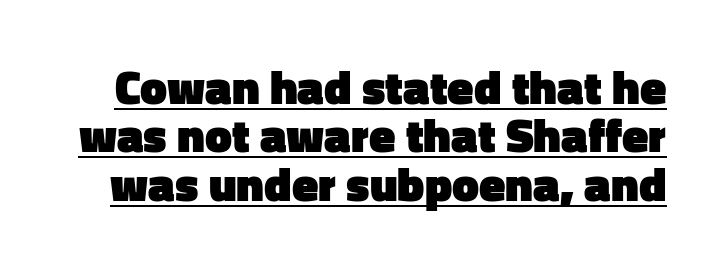
The image shows 48 px heavy sans-serif type, upright; set tight line spacing (1.01x), normal letter spacing, underlined; low stroke contrast and a medium x-height.
